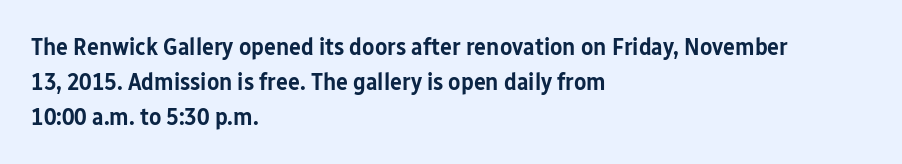
Heft: intermediate — a semibold. No word sits above an underline. Successive baselines arrive at the customary interval. Inter-character spacing is left at the font's built-in metrics. Reading down the block, your eye returns to a fixed left position each line. Italic? Not at all — the glyphs are vertical.
